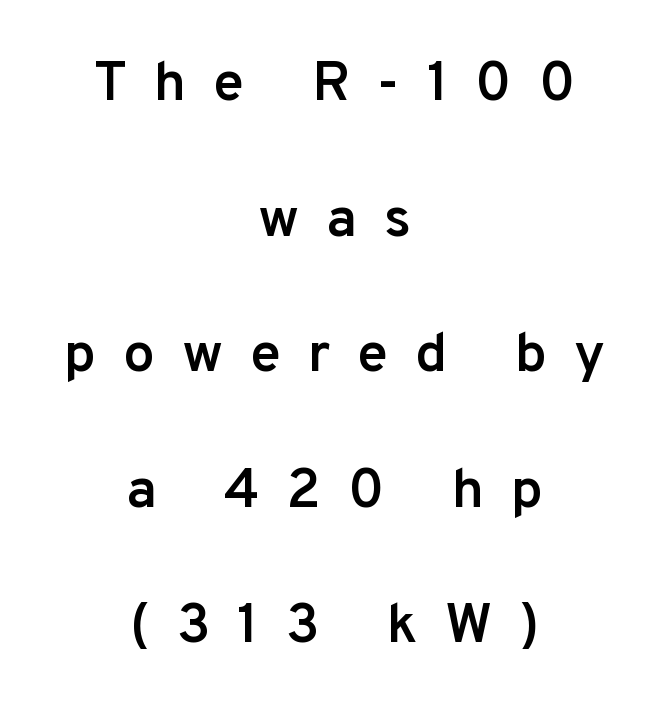
The image shows 56 px semibold sans-serif type, upright; set centered, loose line spacing (2.42x), unusually wide letter spacing (+0.48 em), not underlined; low stroke contrast and a medium x-height.
